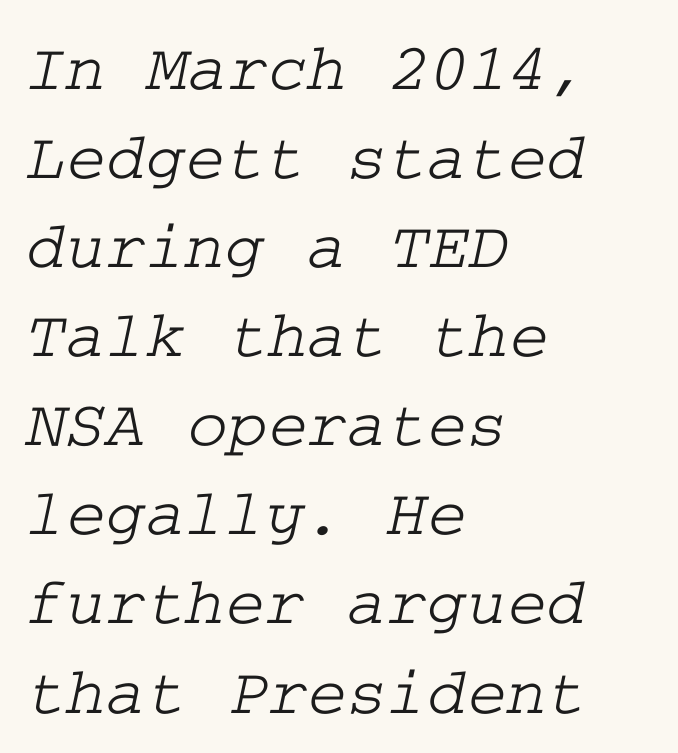
Q: Is the typeface a serif or a sans-serif typeface? A: Serif.
Q: Is the text underlined? A: No.
Q: How is the paragraph aligned? A: Left-aligned.
Q: Is the spacing between letters normal or unusually wide? A: Normal.
Q: Is the spacing between lines tight, normal or loose? A: Normal.
Q: Width (condensed, normal, or wide)? A: Wide.
Q: Stroke contrast? A: Low.
Q: x-height? A: Medium.
